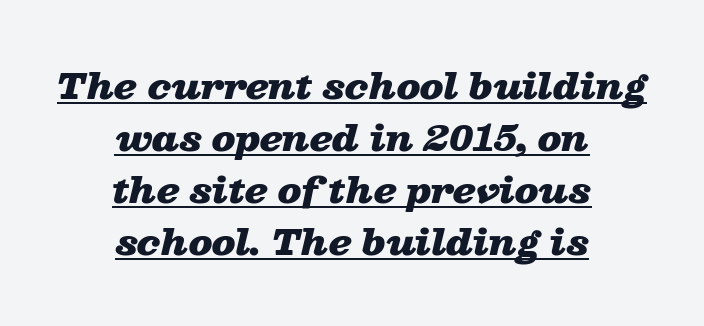
The face used here is proportionally spaced, like ordinary book or web type. The font's italic variant was chosen for this text. Default kerning and tracking; the words read as compact shapes. Leftover space on each line is divided equally before and after the words. Underlining? Definitely there.
